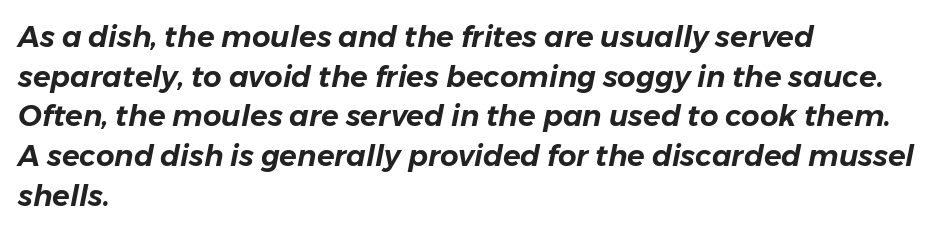
The image shows 29 px text type, italic (leaning right); set left-aligned, normal line spacing (1.37x), normal letter spacing, not underlined; low stroke contrast and a medium x-height.
